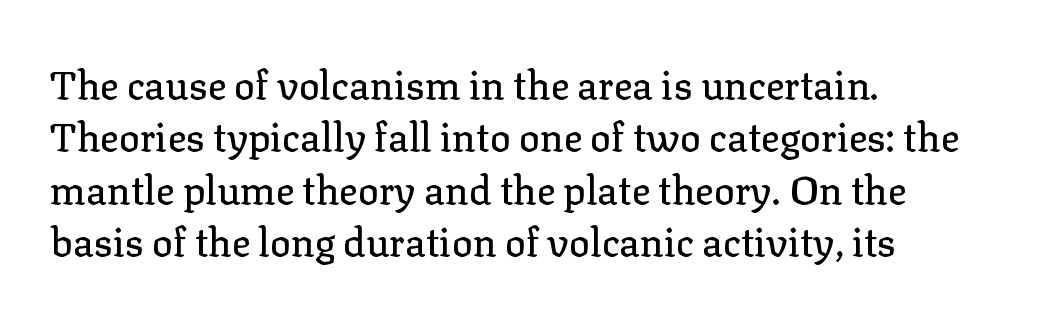
The image shows 39 px serif type, upright; set left-aligned, normal line spacing (1.34x), normal letter spacing, not underlined; low stroke contrast and a medium x-height.
